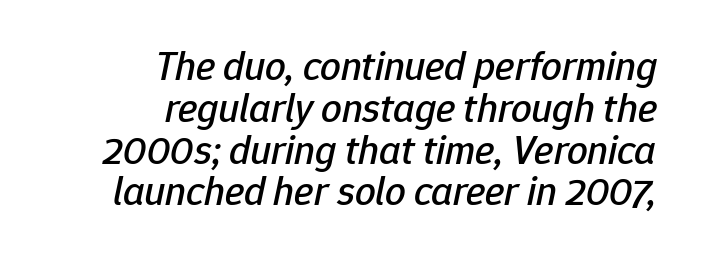
{"italic": "yes", "lean": "right", "slant_degrees": 12, "width": "normal", "stroke_contrast": "low", "x_height": "medium", "monospaced": "no", "underline": "no", "align": "right", "line_spacing": "tight", "line_spacing_ratio": 1.02, "letter_spacing": "normal", "letter_spacing_em": 0.0, "glyph_px": 41}
